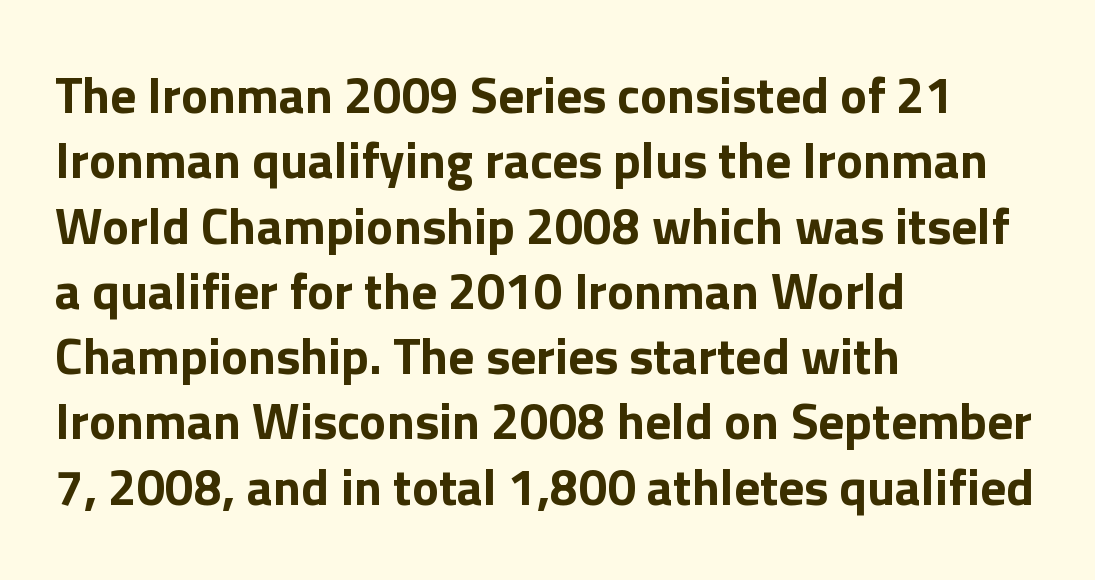
Words appear dense and cohesive because spacing is normal. Normally led — the rows are evenly, conventionally spaced. Looks like regular typesetting: each glyph gets only the width it needs. Has an underline been added? It has not. I'd call this a sans setting — the letters go barefoot.
